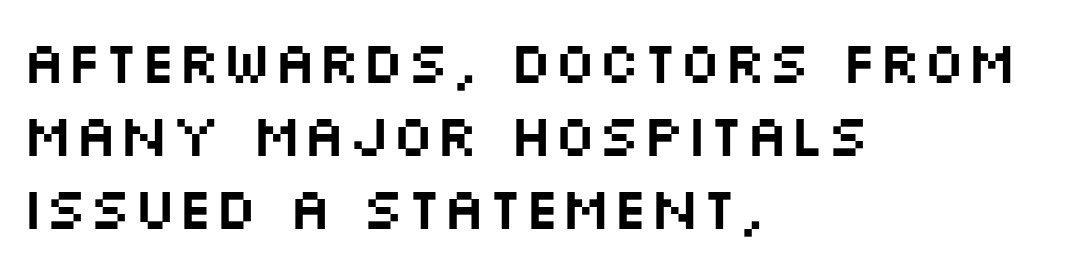
The image shows 59 px wide sans-serif type, upright; set left-aligned, line spacing 1.24x, normal letter spacing, not underlined; medium stroke contrast and a large x-height.
